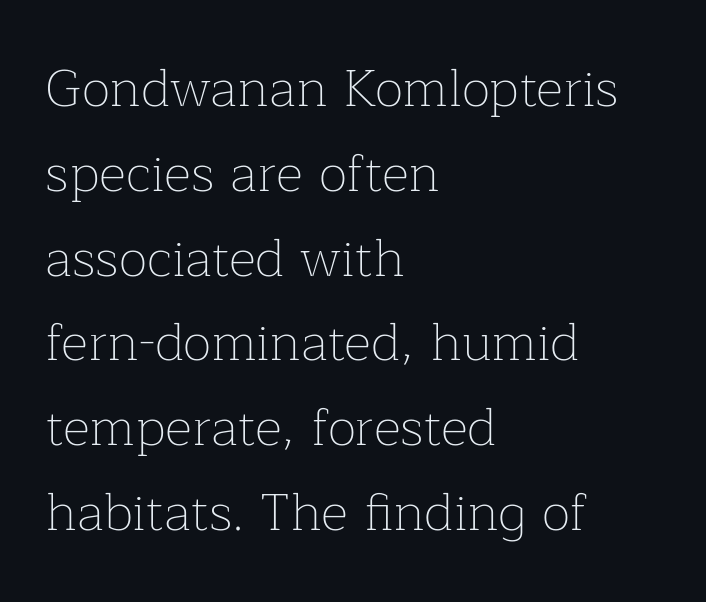
The image shows 53 px thin serif type, upright; set left-aligned, normal line spacing (1.6x), normal letter spacing, not underlined; low stroke contrast and a medium x-height.
